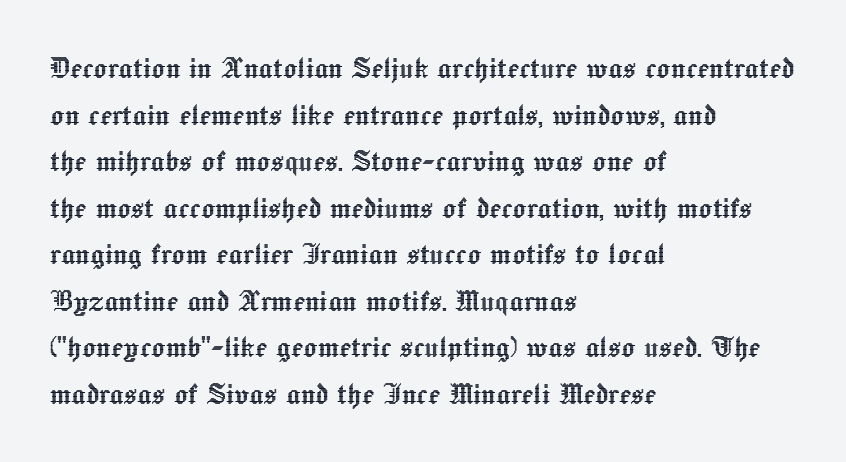
The image shows 35 px text type, upright; set left-aligned, normal line spacing (1.33x), normal letter spacing, not underlined; a medium x-height.
